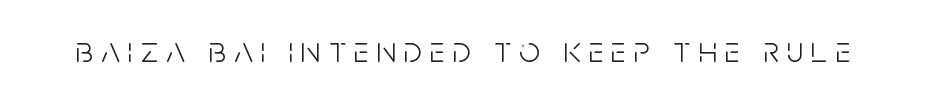
Q: Is the text bold? A: No.
Q: Is the text italic (slanted)? A: No, it is upright.
Q: Is the typeface a serif or a sans-serif typeface? A: Sans-serif.
Q: Is the text underlined? A: No.
Q: Is the spacing between letters normal or unusually wide? A: Unusually wide.
Q: Width (condensed, normal, or wide)? A: Condensed.
Q: Stroke contrast? A: Low.
Q: x-height? A: Large.
Q: Monospaced? A: No.
